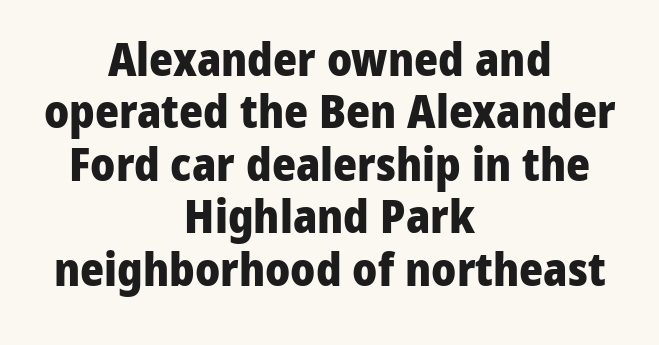
The image shows 46 px heavy sans-serif type, upright; set centered, tight line spacing (1.14x), normal letter spacing, not underlined; low stroke contrast and a medium x-height.
